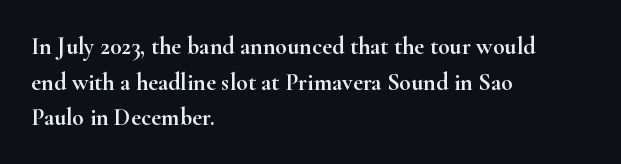
Q: Is the text italic (slanted)? A: No, it is upright.
Q: Is the text underlined? A: No.
Q: How is the paragraph aligned? A: Left-aligned.
Q: Is the spacing between letters normal or unusually wide? A: Normal.
Q: Is the spacing between lines tight, normal or loose? A: Normal.
